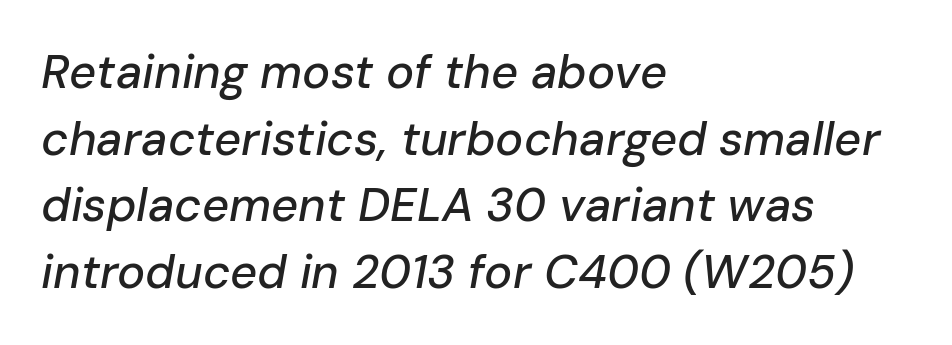
Q: Is the text italic (slanted)? A: Yes, it leans right by about 10 degrees.
Q: Is the text underlined? A: No.
Q: How is the paragraph aligned? A: Left-aligned.
Q: Is the spacing between letters normal or unusually wide? A: Normal.
Q: Is the spacing between lines tight, normal or loose? A: Normal.
Q: Width (condensed, normal, or wide)? A: Normal.
Q: Stroke contrast? A: Low.
Q: x-height? A: Medium.
Q: Monospaced? A: No.
